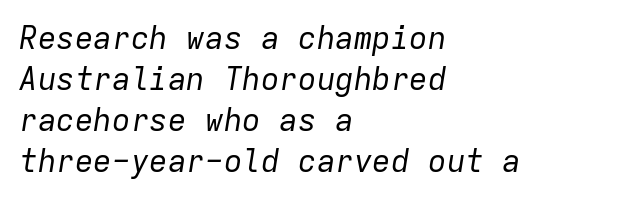
The image shows 31 px regular-weight type, italic (leaning right), monospaced; set left-aligned, normal line spacing (1.32x), normal letter spacing, not underlined; low stroke contrast and a medium x-height.
